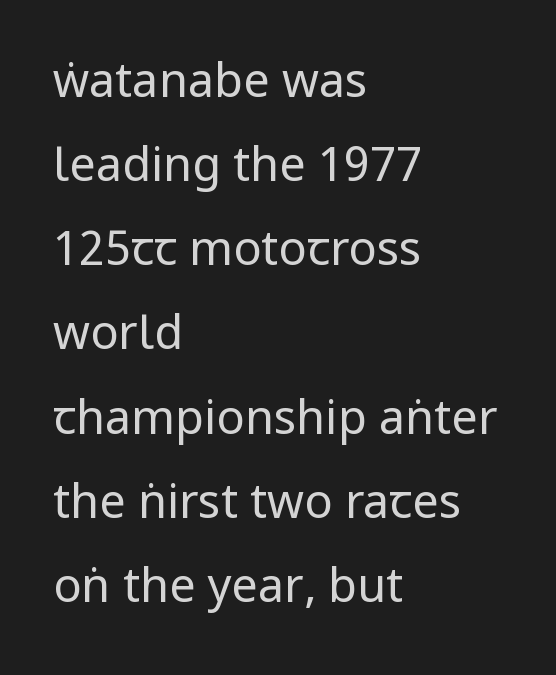
The image shows 47 px regular-weight, condensed sans-serif type, upright; set left-aligned, line spacing 1.79x, normal letter spacing, not underlined; low stroke contrast.
